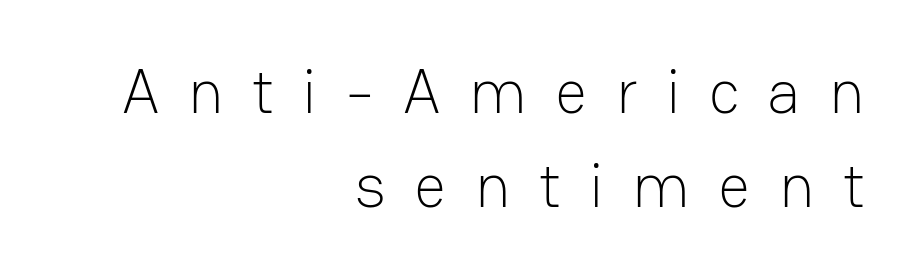
Q: Is the text bold? A: No.
Q: Is the text italic (slanted)? A: No, it is upright.
Q: Is the typeface a serif or a sans-serif typeface? A: Sans-serif.
Q: Is the text underlined? A: No.
Q: How is the paragraph aligned? A: Right-aligned.
Q: Is the spacing between letters normal or unusually wide? A: Unusually wide.
Q: Is the spacing between lines tight, normal or loose? A: Normal.
Q: Width (condensed, normal, or wide)? A: Normal.
Q: Stroke contrast? A: Low.
Q: x-height? A: Medium.
Q: Monospaced? A: No.
